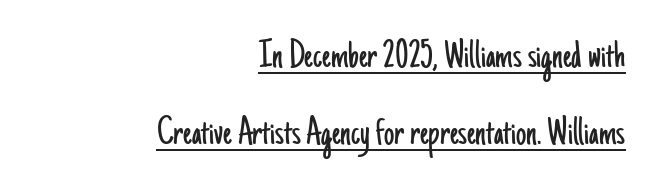
{"serif": "no", "italic": "no", "bold": "no", "weight": "light", "width": "condensed", "stroke_contrast": "low", "x_height": "small", "monospaced": "no", "underline": "yes", "align": "right", "line_spacing_ratio": 1.88, "letter_spacing": "normal", "letter_spacing_em": 0.0, "glyph_px": 41}
